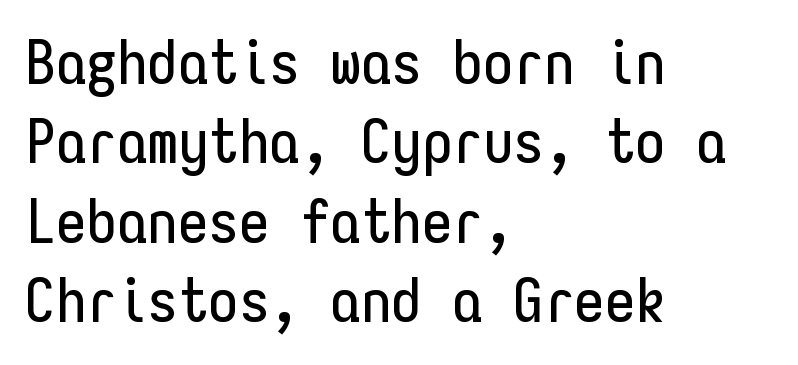
Q: Is the text italic (slanted)? A: No, it is upright.
Q: Is the typeface a serif or a sans-serif typeface? A: Sans-serif.
Q: Is the text underlined? A: No.
Q: How is the paragraph aligned? A: Left-aligned.
Q: Is the spacing between letters normal or unusually wide? A: Normal.
Q: Is the spacing between lines tight, normal or loose? A: Normal.
Q: Width (condensed, normal, or wide)? A: Condensed.
Q: Stroke contrast? A: Low.
Q: x-height? A: Medium.
Q: Monospaced? A: Yes.
